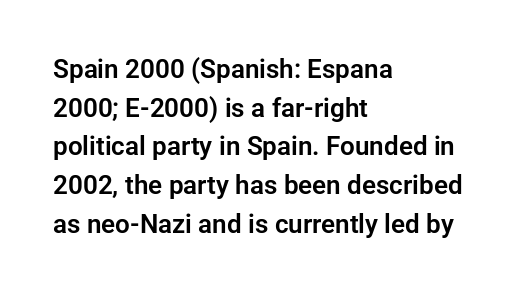
{"italic": "no", "underline": "no", "align": "left", "line_spacing": "normal", "line_spacing_ratio": 1.49, "letter_spacing": "normal", "letter_spacing_em": 0.0, "glyph_px": 26}
